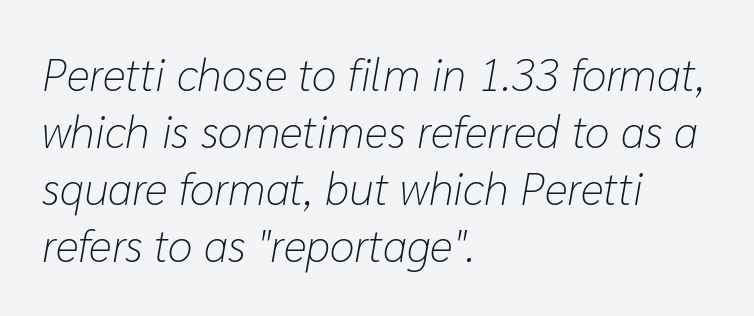
Summary of weight: not heavy and not bold. Look at the tracking — it's just the regular setting, nothing added. These lines are set flush left with a ragged right edge. Italic: yes, the glyphs are oblique.
